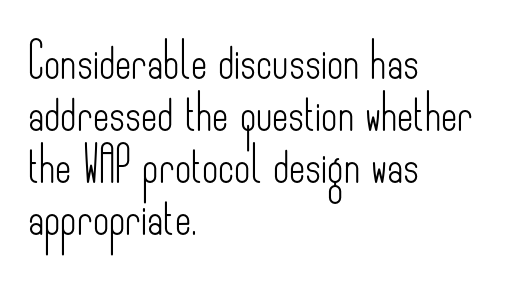
Q: Is the text bold? A: No.
Q: Is the text italic (slanted)? A: No, it is upright.
Q: Is the typeface a serif or a sans-serif typeface? A: Sans-serif.
Q: Is the text underlined? A: No.
Q: How is the paragraph aligned? A: Left-aligned.
Q: Is the spacing between letters normal or unusually wide? A: Normal.
Q: Is the spacing between lines tight, normal or loose? A: Normal.
Q: Width (condensed, normal, or wide)? A: Condensed.
Q: Stroke contrast? A: Low.
Q: x-height? A: Small.
Q: Monospaced? A: No.
